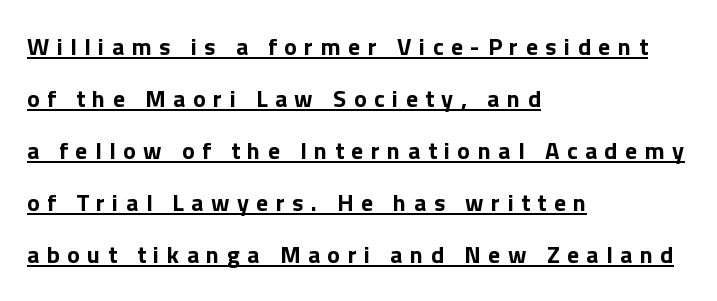
The image shows 24 px bold type, upright; set left-aligned, loose line spacing (2.17x), unusually wide letter spacing (+0.31 em), underlined.
